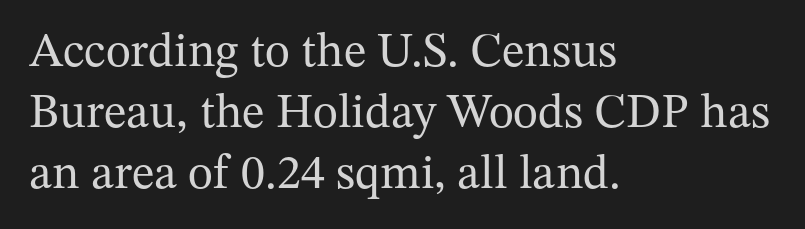
The image shows 48 px regular-weight serif type, upright; set left-aligned, normal line spacing (1.27x), normal letter spacing, not underlined; medium stroke contrast and a medium x-height.
